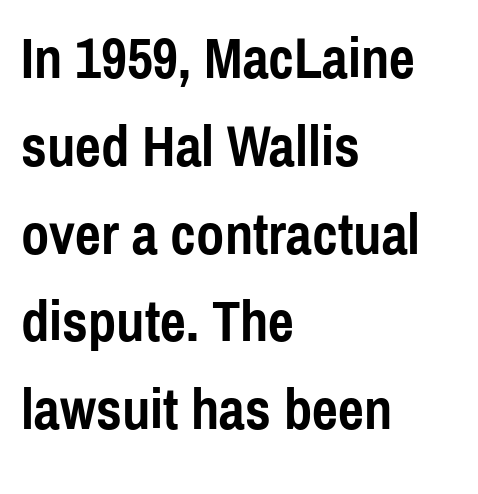
The image shows 57 px semibold, condensed sans-serif type, upright; set left-aligned, normal line spacing (1.54x), normal letter spacing, not underlined; a medium x-height.
